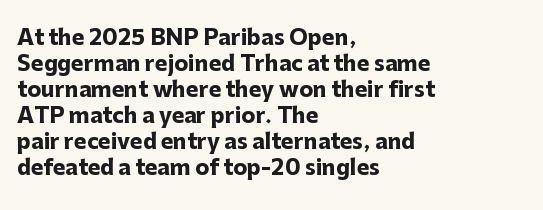
Q: Is the text bold? A: Yes.
Q: Is the text italic (slanted)? A: No, it is upright.
Q: Is the text underlined? A: No.
Q: How is the paragraph aligned? A: Left-aligned.
Q: Is the spacing between letters normal or unusually wide? A: Normal.
